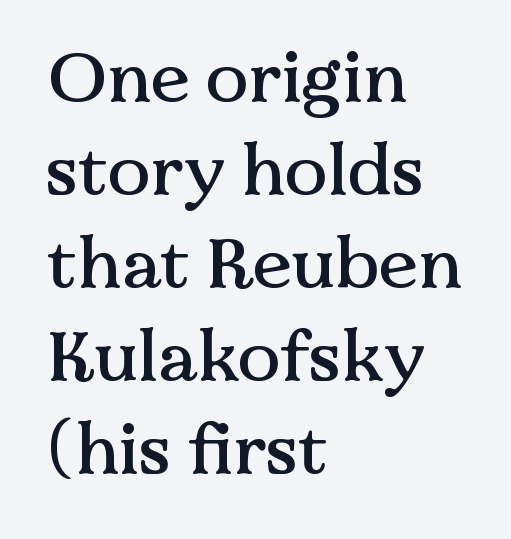
The image shows 71 px serif type, upright; set left-aligned, normal line spacing (1.31x), normal letter spacing, not underlined; medium stroke contrast and a medium x-height.
